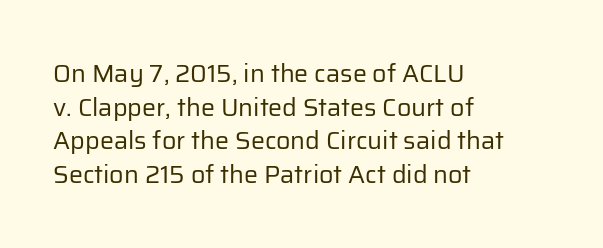
{"italic": "no", "bold": "no", "underline": "no", "align": "left", "line_spacing": "normal", "line_spacing_ratio": 1.35, "letter_spacing": "normal", "letter_spacing_em": 0.0, "glyph_px": 25}
